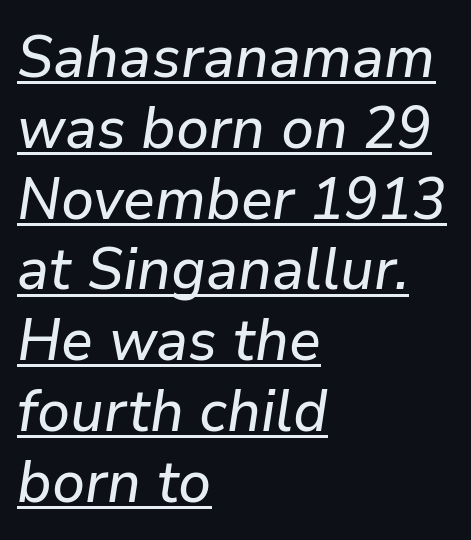
The image shows 59 px text type, italic (leaning right); set left-aligned, line spacing 1.2x, normal letter spacing, underlined; low stroke contrast and a medium x-height.
